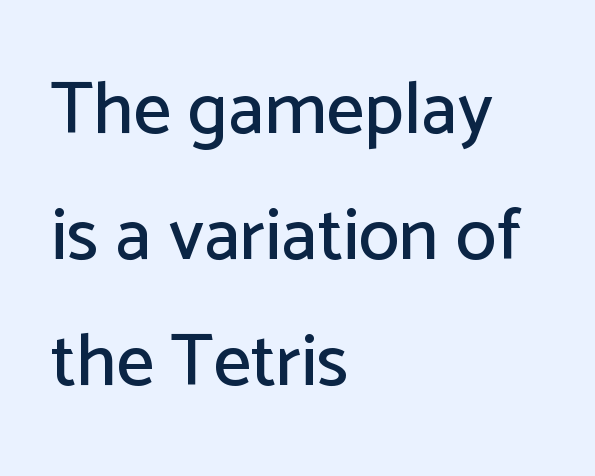
Q: Is the text italic (slanted)? A: No, it is upright.
Q: Is the typeface a serif or a sans-serif typeface? A: Sans-serif.
Q: Is the text underlined? A: No.
Q: How is the paragraph aligned? A: Left-aligned.
Q: Is the spacing between letters normal or unusually wide? A: Normal.
Q: Is the spacing between lines tight, normal or loose? A: Normal.
Q: Width (condensed, normal, or wide)? A: Normal.
Q: Stroke contrast? A: Low.
Q: x-height? A: Medium.
Q: Monospaced? A: No.
